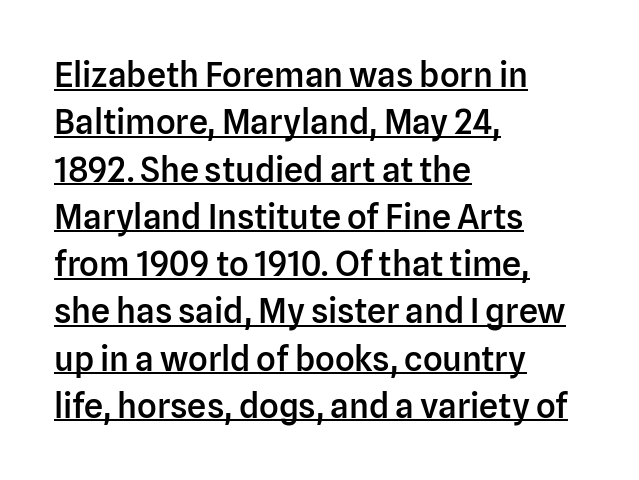
{"serif": "no", "italic": "no", "bold": "semi", "weight": "semibold", "width": "normal", "stroke_contrast": "low", "x_height": "medium", "monospaced": "no", "underline": "yes", "align": "left", "line_spacing": "normal", "line_spacing_ratio": 1.39, "letter_spacing": "normal", "letter_spacing_em": 0.0, "glyph_px": 34}
